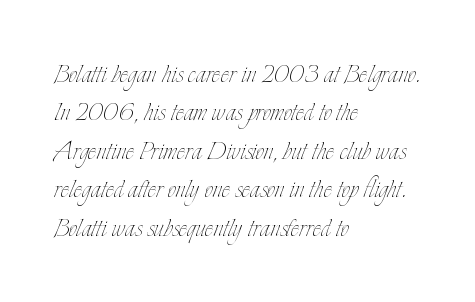
The image shows 32 px thin, condensed type; set left-aligned, line spacing 1.2x, normal letter spacing, not underlined; low stroke contrast and a small x-height.
